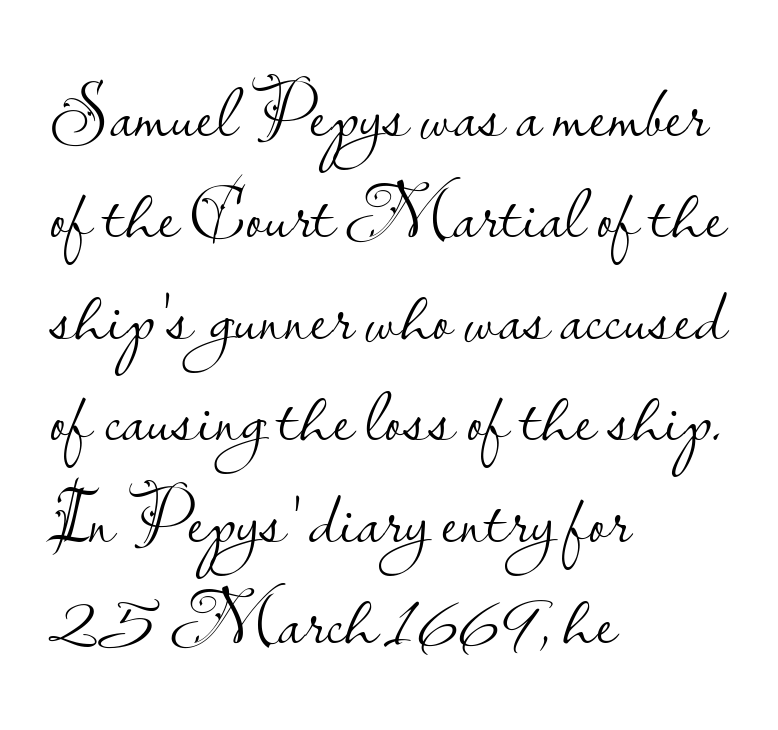
The image shows 78 px light sans-serif type; set left-aligned, normal line spacing (1.3x), normal letter spacing, not underlined; low stroke contrast and a small x-height.
